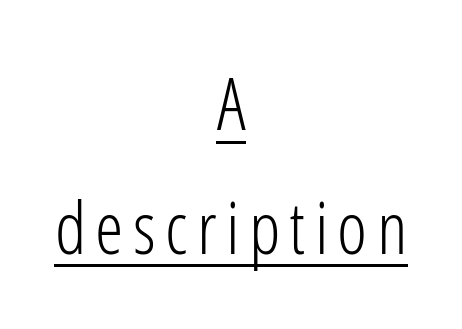
Q: Is the text bold? A: No.
Q: Is the text italic (slanted)? A: No, it is upright.
Q: Is the typeface a serif or a sans-serif typeface? A: Sans-serif.
Q: Is the text underlined? A: Yes.
Q: How is the paragraph aligned? A: Centered.
Q: Width (condensed, normal, or wide)? A: Condensed.
Q: Stroke contrast? A: Low.
Q: x-height? A: Medium.
Q: Monospaced? A: No.
